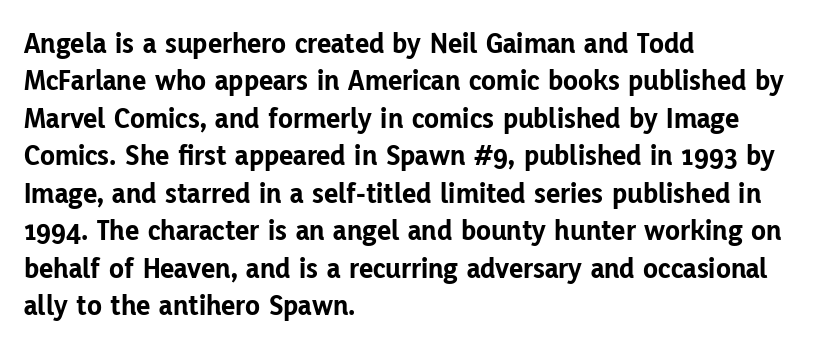
{"serif": "no", "italic": "no", "bold": "yes", "weight": "bold", "width": "normal", "stroke_contrast": "low", "x_height": "medium", "monospaced": "no", "underline": "no", "align": "left", "line_spacing": "normal", "line_spacing_ratio": 1.25, "letter_spacing": "normal", "letter_spacing_em": 0.0, "glyph_px": 30}
